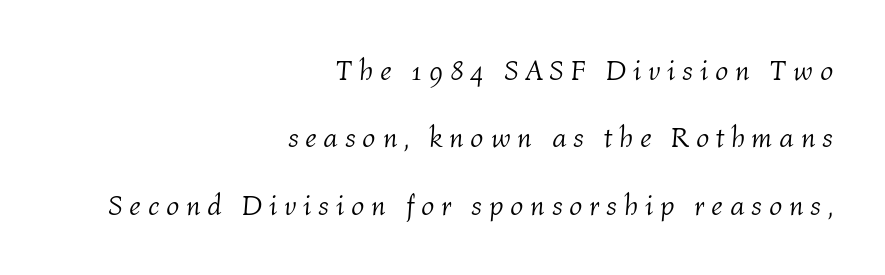
The letterforms sit at book weight or below. You could fit nearly another row in the gap between these rows. This sample has the flowing, uneven cadence of proportional lettering. Horizontal alignment here is rightward, an uncommon choice for prose.
